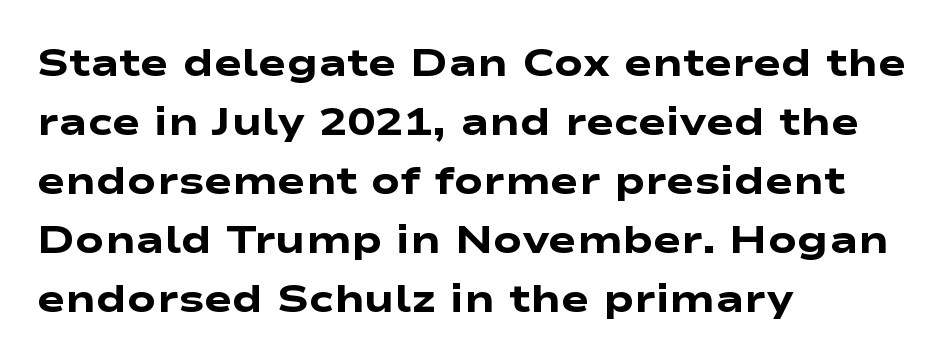
The image shows 38 px heavy, wide sans-serif type; set left-aligned, normal line spacing (1.55x), normal letter spacing, not underlined; low stroke contrast and a medium x-height.
